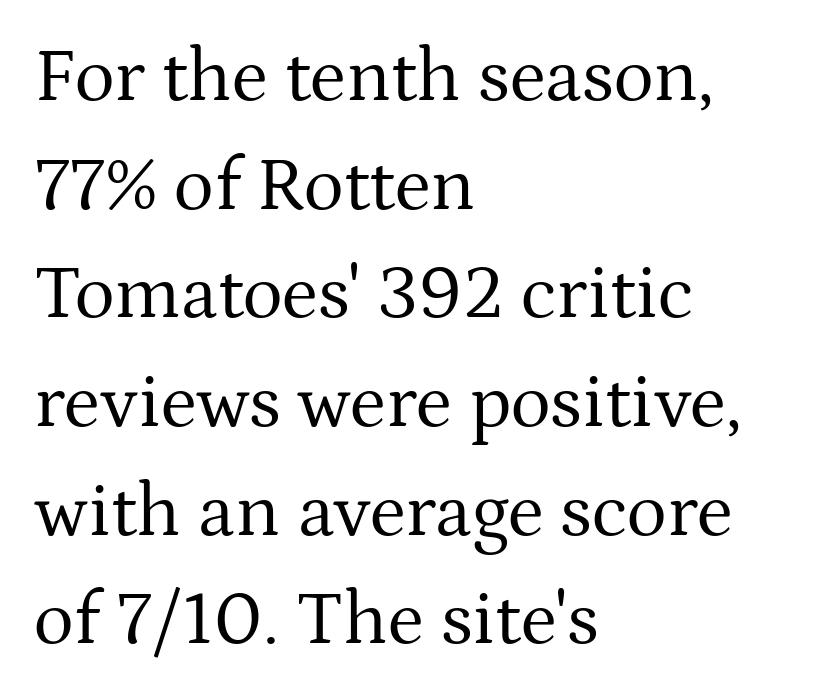
Q: Is the text bold? A: No.
Q: Is the text italic (slanted)? A: No, it is upright.
Q: Is the typeface a serif or a sans-serif typeface? A: Serif.
Q: Is the text underlined? A: No.
Q: How is the paragraph aligned? A: Left-aligned.
Q: Is the spacing between letters normal or unusually wide? A: Normal.
Q: Is the spacing between lines tight, normal or loose? A: Normal.
Q: Width (condensed, normal, or wide)? A: Normal.
Q: Stroke contrast? A: Medium.
Q: x-height? A: Medium.
Q: Monospaced? A: No.
